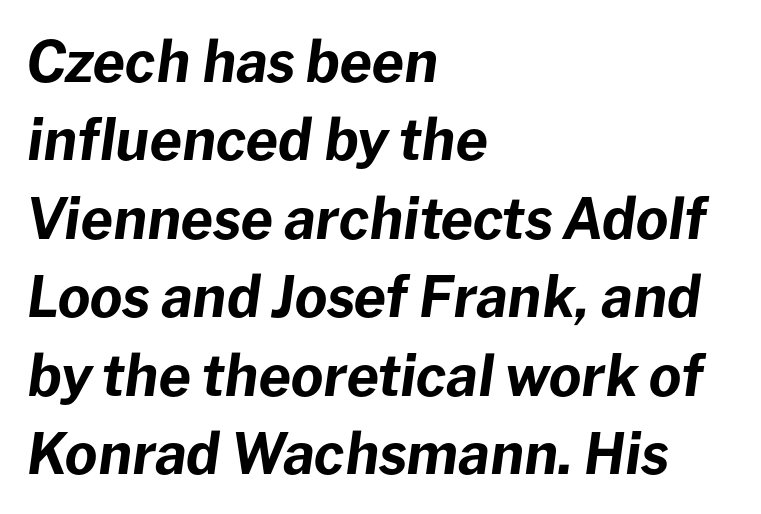
The image shows 56 px bold type, italic (leaning right); set left-aligned, normal line spacing (1.4x), normal letter spacing, not underlined; low stroke contrast and a medium x-height.
